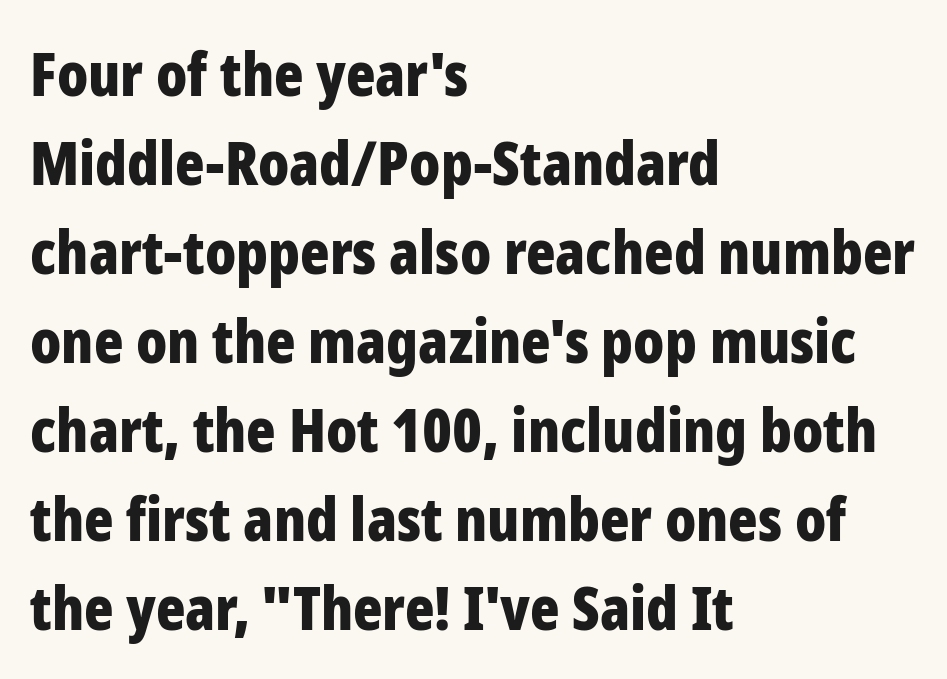
{"serif": "no", "italic": "no", "bold": "yes", "weight": "bold", "width": "condensed", "stroke_contrast": "low", "x_height": "medium", "monospaced": "no", "underline": "no", "align": "left", "line_spacing": "normal", "line_spacing_ratio": 1.46, "letter_spacing": "normal", "letter_spacing_em": 0.0, "glyph_px": 61}
